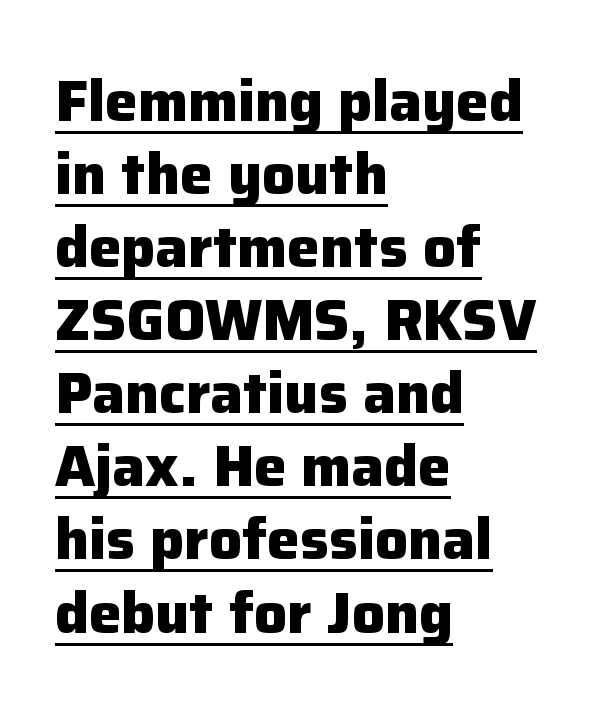
How are the letters spaced? Ordinarily, with no added tracking. Underlined type. This is roman type, the default non-slanted kind. If you drew a ruler down the left edge, every line would touch it. Each letter keeps its own natural width here, so spacing adapts to shape. Line spacing here is normal.
